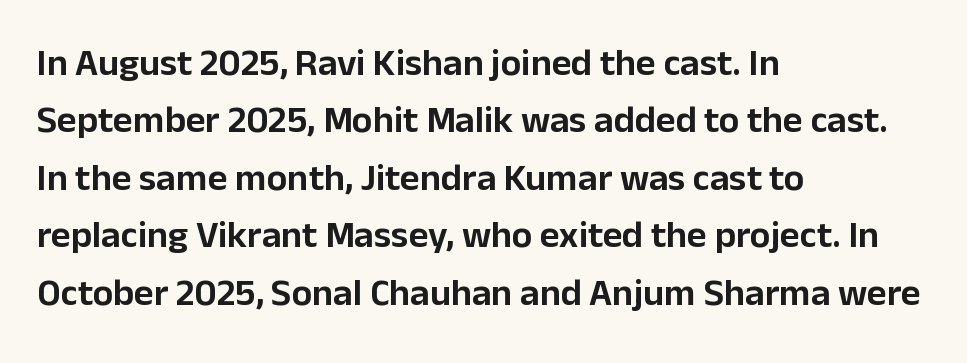
The image shows 38 px sans-serif type, upright; set left-aligned, normal line spacing (1.51x), normal letter spacing, not underlined; low stroke contrast and a medium x-height.
